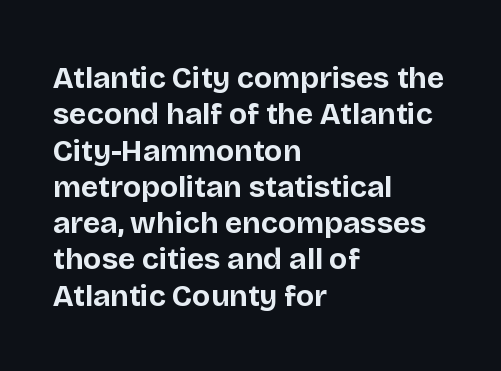
The image shows 30 px bold sans-serif type, upright; set left-aligned, line spacing 1.21x, normal letter spacing, not underlined; low stroke contrast and a large x-height.
